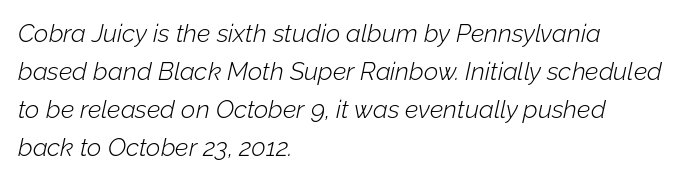
The image shows 25 px text type, italic (leaning right); set left-aligned, normal line spacing (1.52x), normal letter spacing, not underlined.
